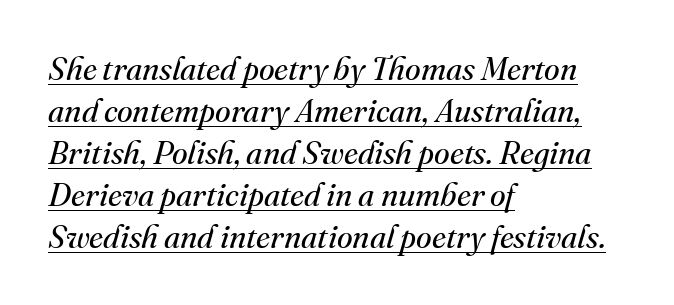
Q: Is the text bold? A: No.
Q: Is the text italic (slanted)? A: Yes, it leans right by about 16 degrees.
Q: Is the typeface a serif or a sans-serif typeface? A: Serif.
Q: Is the text underlined? A: Yes.
Q: How is the paragraph aligned? A: Left-aligned.
Q: Is the spacing between letters normal or unusually wide? A: Normal.
Q: Is the spacing between lines tight, normal or loose? A: Normal.
Q: Width (condensed, normal, or wide)? A: Normal.
Q: Stroke contrast? A: Medium.
Q: x-height? A: Small.
Q: Monospaced? A: No.
